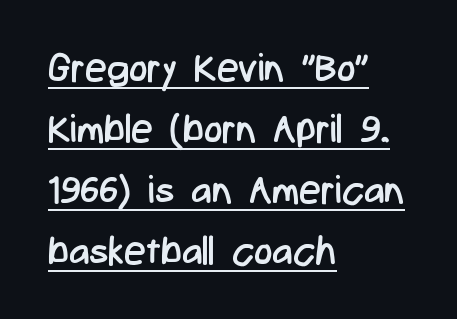
{"serif": "no", "italic": "no", "bold": "no", "weight": "regular", "width": "condensed", "stroke_contrast": "low", "x_height": "medium", "monospaced": "no", "underline": "yes", "align": "left", "line_spacing": "normal", "line_spacing_ratio": 1.56, "letter_spacing": "normal", "letter_spacing_em": 0.0, "glyph_px": 39}
